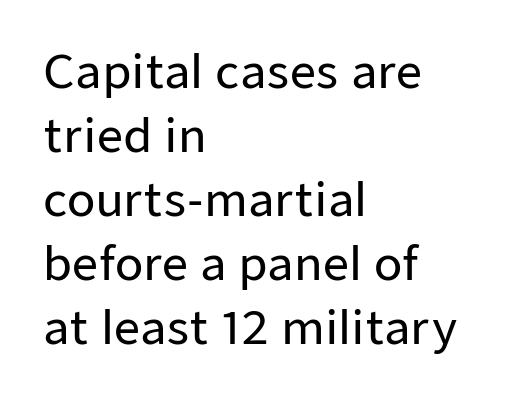
The image shows 46 px sans-serif type, upright; set left-aligned, normal line spacing (1.39x), normal letter spacing, not underlined; low stroke contrast and a medium x-height.
